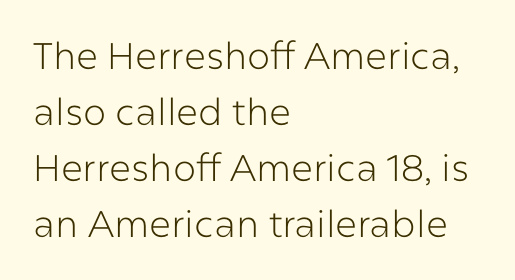
Q: Is the text bold? A: No.
Q: Is the text italic (slanted)? A: No, it is upright.
Q: Is the typeface a serif or a sans-serif typeface? A: Sans-serif.
Q: Is the text underlined? A: No.
Q: How is the paragraph aligned? A: Left-aligned.
Q: Is the spacing between letters normal or unusually wide? A: Normal.
Q: Is the spacing between lines tight, normal or loose? A: Normal.
Q: Width (condensed, normal, or wide)? A: Normal.
Q: Stroke contrast? A: Low.
Q: x-height? A: Medium.
Q: Monospaced? A: No.
